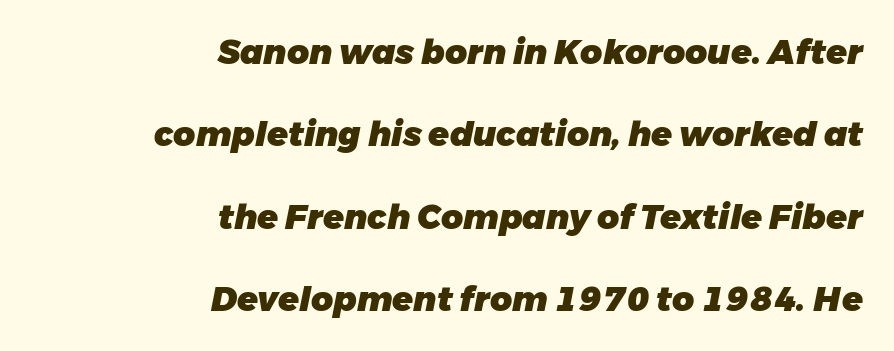
{"italic": "yes", "lean": "right", "slant_degrees": 11, "bold": "yes", "weight": "heavy", "width": "normal", "stroke_contrast": "low", "x_height": "medium", "monospaced": "no", "underline": "no", "align": "right", "line_spacing": "loose", "line_spacing_ratio": 2.42, "letter_spacing": "normal", "letter_spacing_em": 0.0, "glyph_px": 34}
